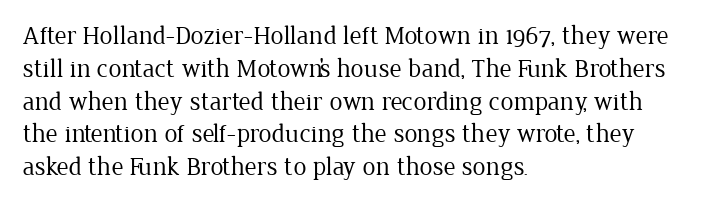
Check the space under the baseline: it is left empty. Posture: upright roman. Is the type heavy? It reads as light-to-regular instead. One-word summary of the alignment: left. The line-height multiplier appears to be the usual default.
